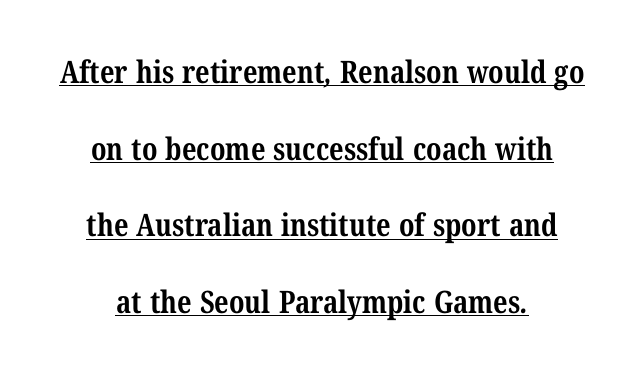
A great deal of white space separates one row of letters from the next. Yep, those are serifs on the letters. Every letter is thick-stroked: bold, no question. Default kerning and tracking; the words read as compact shapes.
